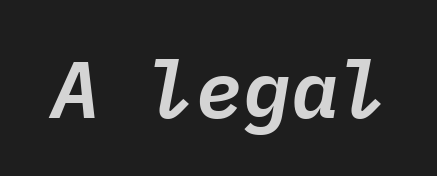
The image shows 80 px text type, italic (leaning right), monospaced; set normal letter spacing, not underlined; low stroke contrast and a medium x-height.
